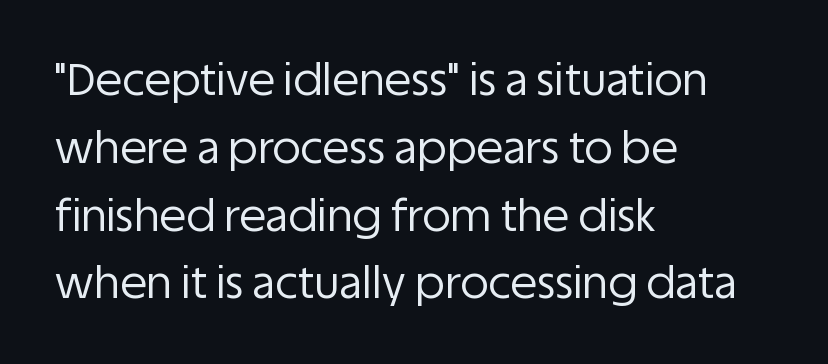
{"serif": "no", "italic": "no", "bold": "no", "weight": "regular", "width": "normal", "stroke_contrast": "low", "x_height": "large", "monospaced": "no", "underline": "no", "align": "left", "line_spacing": "normal", "line_spacing_ratio": 1.54, "letter_spacing": "normal", "letter_spacing_em": 0.0, "glyph_px": 44}
